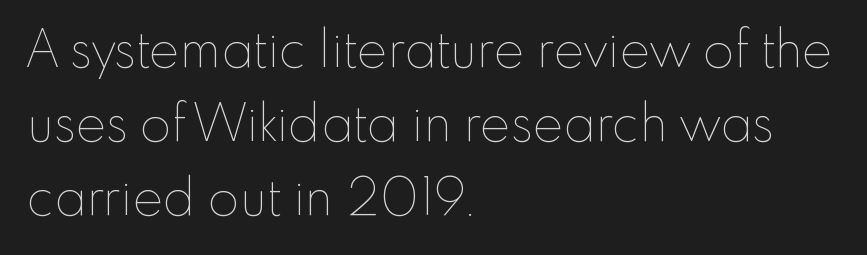
Q: Is the text bold? A: No.
Q: Is the text italic (slanted)? A: No, it is upright.
Q: Is the text underlined? A: No.
Q: How is the paragraph aligned? A: Left-aligned.
Q: Is the spacing between letters normal or unusually wide? A: Normal.
Q: Is the spacing between lines tight, normal or loose? A: Normal.
Q: Width (condensed, normal, or wide)? A: Normal.
Q: Stroke contrast? A: Low.
Q: x-height? A: Small.
Q: Monospaced? A: No.
